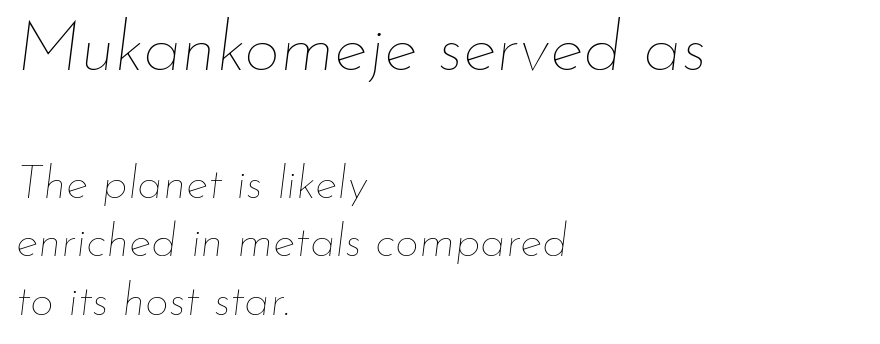
How are the letters spaced? Ordinarily, with no added tracking. The typesetting does not lean heavy: it is not bold. Which of the two is more prominent by size? The first, at the top. The rendering uses a moderate line-height, typical for paragraphs.
